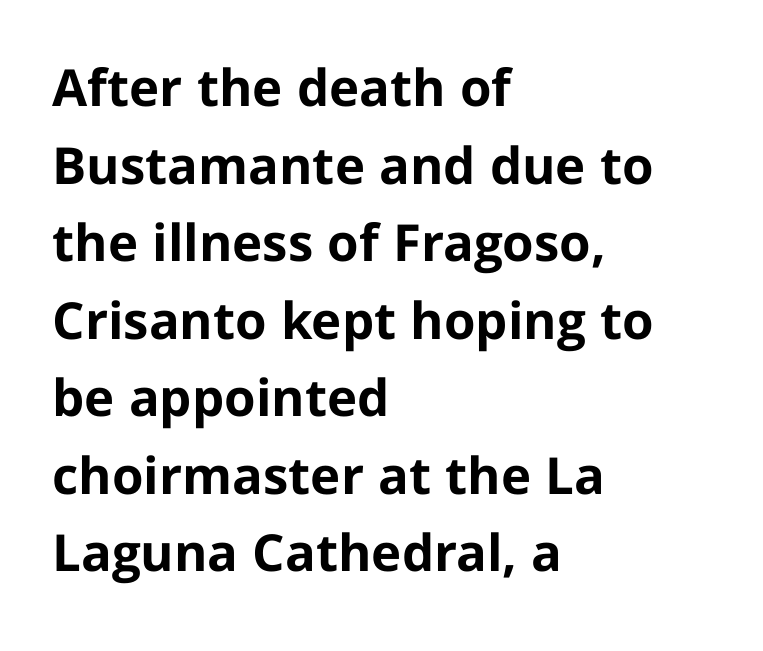
Q: Is the text bold? A: Yes.
Q: Is the text italic (slanted)? A: No, it is upright.
Q: Is the typeface a serif or a sans-serif typeface? A: Sans-serif.
Q: Is the text underlined? A: No.
Q: How is the paragraph aligned? A: Left-aligned.
Q: Is the spacing between letters normal or unusually wide? A: Normal.
Q: Is the spacing between lines tight, normal or loose? A: Normal.
Q: Width (condensed, normal, or wide)? A: Normal.
Q: Stroke contrast? A: Low.
Q: x-height? A: Medium.
Q: Monospaced? A: No.
